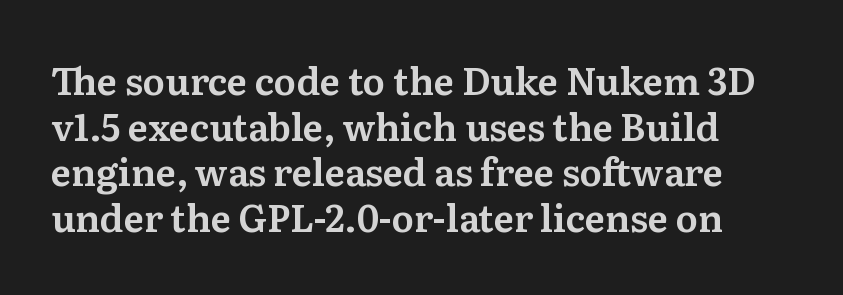
Q: Is the text italic (slanted)? A: No, it is upright.
Q: Is the typeface a serif or a sans-serif typeface? A: Serif.
Q: Is the text underlined? A: No.
Q: Is the spacing between letters normal or unusually wide? A: Normal.
Q: Width (condensed, normal, or wide)? A: Normal.
Q: Stroke contrast? A: Medium.
Q: x-height? A: Medium.
Q: Monospaced? A: No.
